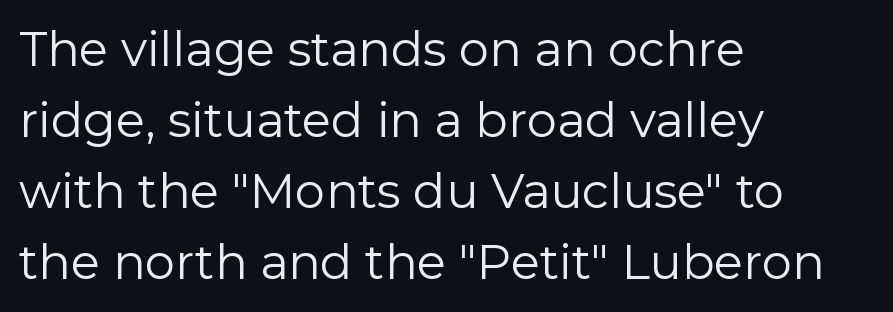
Q: Is the text bold? A: No.
Q: Is the text italic (slanted)? A: No, it is upright.
Q: Is the typeface a serif or a sans-serif typeface? A: Sans-serif.
Q: Is the text underlined? A: No.
Q: How is the paragraph aligned? A: Left-aligned.
Q: Is the spacing between letters normal or unusually wide? A: Normal.
Q: Is the spacing between lines tight, normal or loose? A: Normal.
Q: Width (condensed, normal, or wide)? A: Normal.
Q: Stroke contrast? A: Low.
Q: x-height? A: Medium.
Q: Monospaced? A: No.
